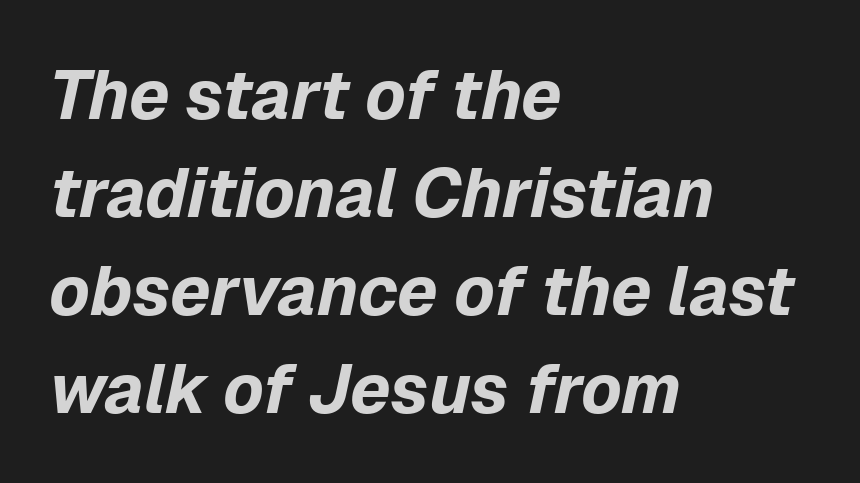
The letters sit at their default tracking, neither squeezed nor spread. Reading down the block, your eye returns to a fixed left position each line. Character widths vary here, with narrow letters taking less room than wide ones. There's an unmistakable incline to the writing here. Normally led — the rows are evenly, conventionally spaced.
